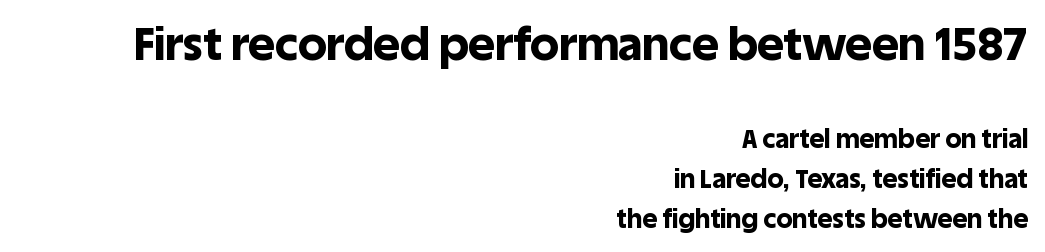
Q: Is the text bold? A: Yes.
Q: Is the text italic (slanted)? A: No, it is upright.
Q: Is the typeface a serif or a sans-serif typeface? A: Sans-serif.
Q: Is the text underlined? A: No.
Q: How is the paragraph aligned? A: Right-aligned.
Q: Is the spacing between letters normal or unusually wide? A: Normal.
Q: Is the spacing between lines tight, normal or loose? A: Normal.
Q: Which block of text is set in a larger size, the first (top) or the second (bottom)? A: The first (top) one.
Q: Width (condensed, normal, or wide)? A: Normal.
Q: x-height? A: Large.
Q: Monospaced? A: No.
